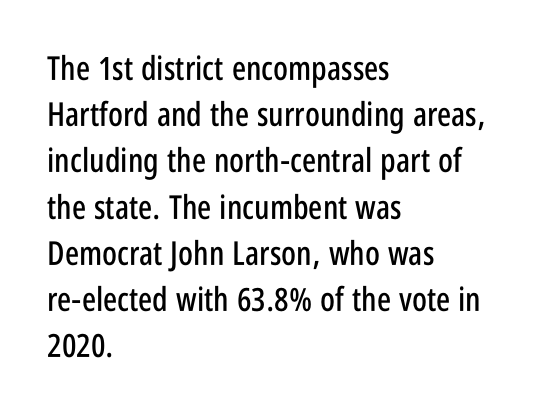
Just letters on the line, the space beneath them empty. The horizontal fit of the characters is conventional and even. Notice how descenders clear the ascenders below comfortably — that's standard leading. Looks like regular typesetting: each glyph gets only the width it needs. Look at the bottom of the vertical strokes: they stop flat, with no serifs.
